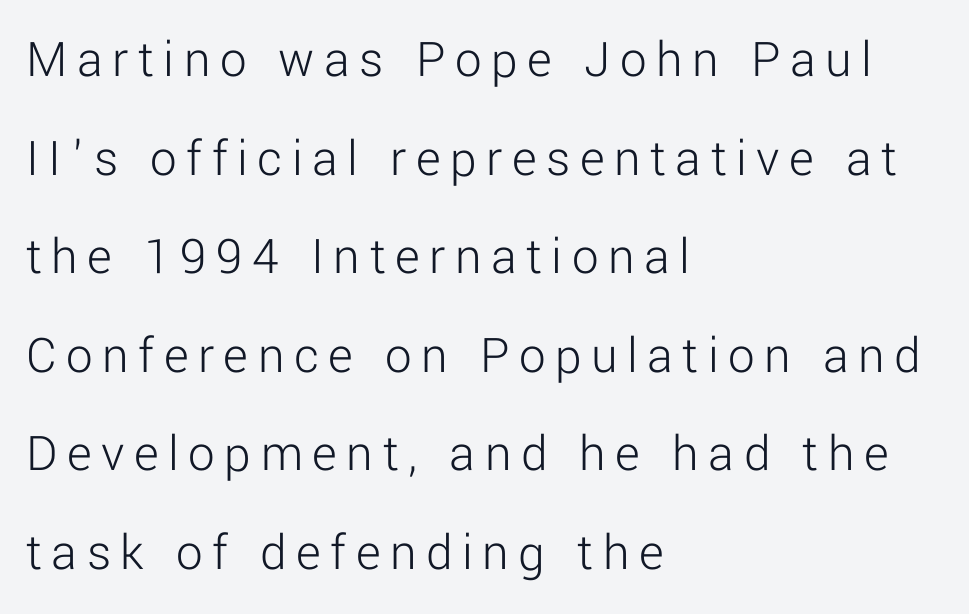
{"serif": "no", "italic": "no", "bold": "no", "weight": "light", "width": "normal", "stroke_contrast": "low", "x_height": "medium", "monospaced": "no", "underline": "no", "align": "left", "line_spacing_ratio": 1.86, "glyph_px": 53}
